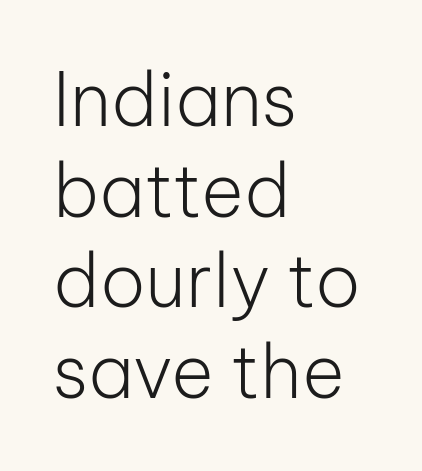
The letters stand upright; this is a roman face. Grotesque or geometric, the face here clearly has no serifs. The letterforms sit at book weight or below. If you drew a ruler down the left edge, every line would touch it.
